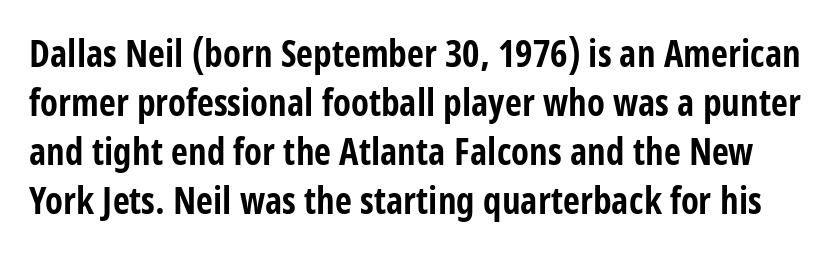
{"serif": "no", "italic": "no", "bold": "yes", "weight": "bold", "width": "condensed", "stroke_contrast": "low", "x_height": "large", "monospaced": "no", "underline": "no", "line_spacing": "normal", "line_spacing_ratio": 1.32, "letter_spacing": "normal", "letter_spacing_em": 0.0, "glyph_px": 37}
